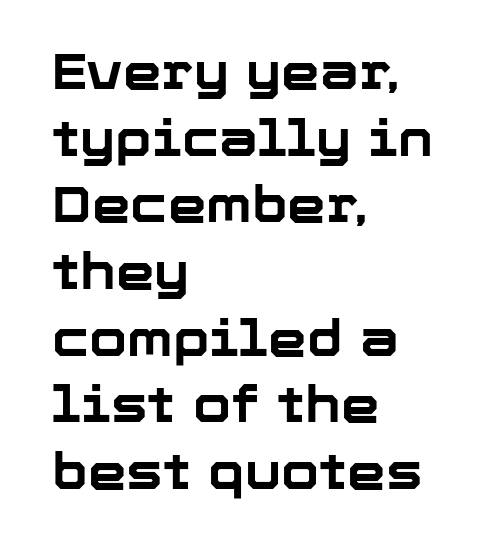
{"serif": "no", "italic": "no", "bold": "yes", "weight": "bold", "width": "normal", "stroke_contrast": "low", "x_height": "medium", "monospaced": "no", "underline": "no", "align": "left", "line_spacing": "normal", "line_spacing_ratio": 1.36, "letter_spacing": "normal", "letter_spacing_em": 0.0, "glyph_px": 49}
